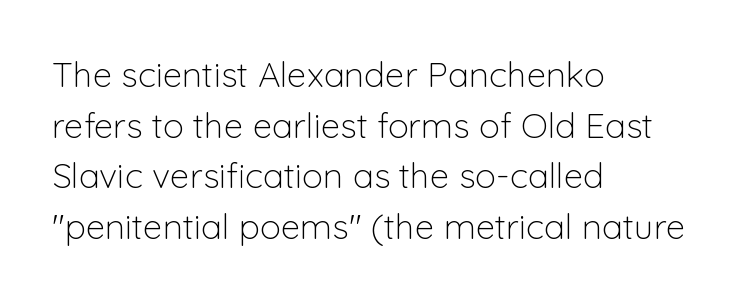
{"serif": "no", "italic": "no", "bold": "no", "weight": "light", "width": "normal", "stroke_contrast": "low", "x_height": "medium", "monospaced": "no", "underline": "no", "align": "left", "line_spacing": "normal", "line_spacing_ratio": 1.45, "letter_spacing": "normal", "letter_spacing_em": 0.0, "glyph_px": 35}
